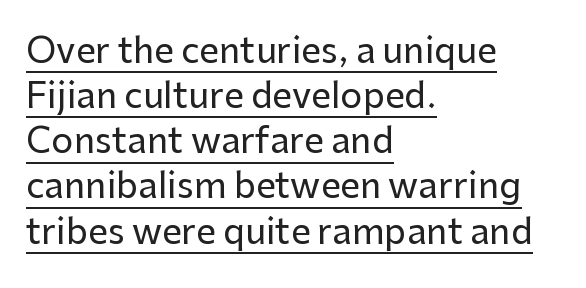
The image shows 35 px sans-serif type, upright; set left-aligned, normal line spacing (1.29x), normal letter spacing, underlined; low stroke contrast and a medium x-height.
